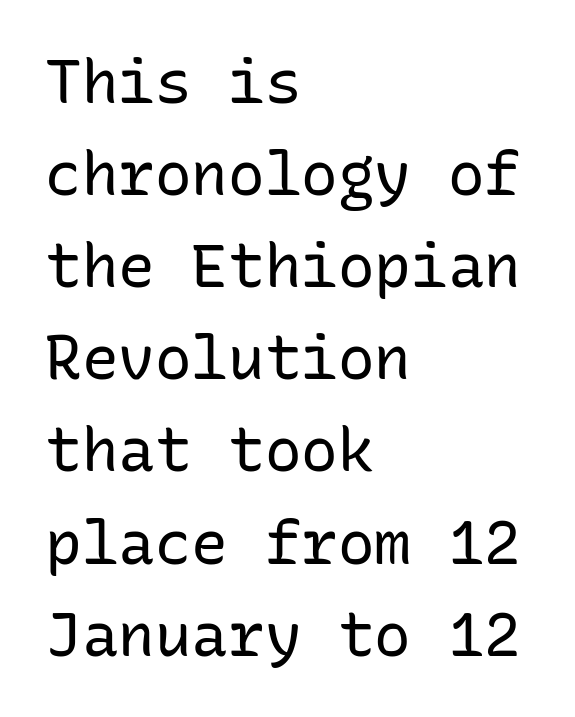
The image shows 61 px regular-weight sans-serif type, upright, monospaced; set left-aligned, normal line spacing (1.51x), normal letter spacing, not underlined; low stroke contrast and a medium x-height.
